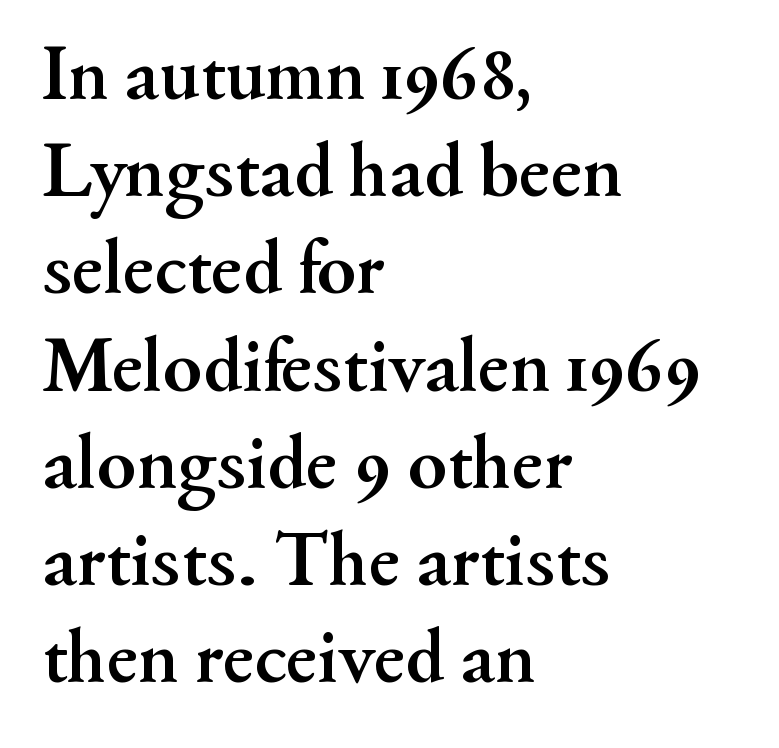
Does the type have serifs? Yes, each stem ends in a small foot. Bold? Absolutely — the strokes are thick and heavy. Compared with a centered layout, this one pins lines to the left instead. The type sits square on the baseline with zero lean. Words appear dense and cohesive because spacing is normal.
